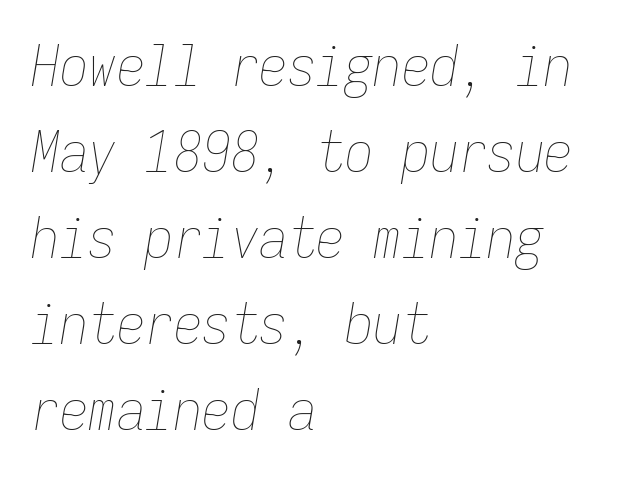
{"italic": "yes", "lean": "right", "slant_degrees": 9, "bold": "no", "weight": "thin", "width": "condensed", "stroke_contrast": "low", "x_height": "medium", "monospaced": "yes", "underline": "no", "align": "left", "line_spacing": "normal", "line_spacing_ratio": 1.51, "letter_spacing": "normal", "letter_spacing_em": 0.0, "glyph_px": 57}
